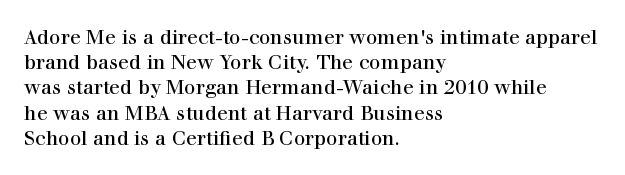
The image shows 20 px text type, upright; set left-aligned, normal line spacing (1.26x), normal letter spacing, not underlined.
